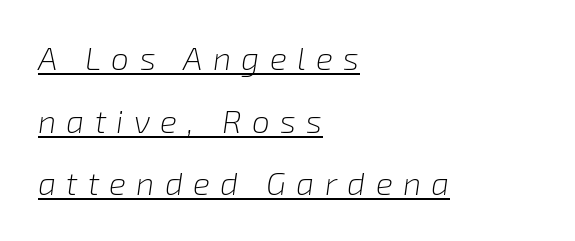
Q: Is the text bold? A: No.
Q: Is the text italic (slanted)? A: Yes, it leans right by about 8 degrees.
Q: Is the text underlined? A: Yes.
Q: How is the paragraph aligned? A: Left-aligned.
Q: Is the spacing between letters normal or unusually wide? A: Unusually wide.
Q: Is the spacing between lines tight, normal or loose? A: Loose.
Q: Width (condensed, normal, or wide)? A: Normal.
Q: Stroke contrast? A: Low.
Q: x-height? A: Medium.
Q: Monospaced? A: No.
